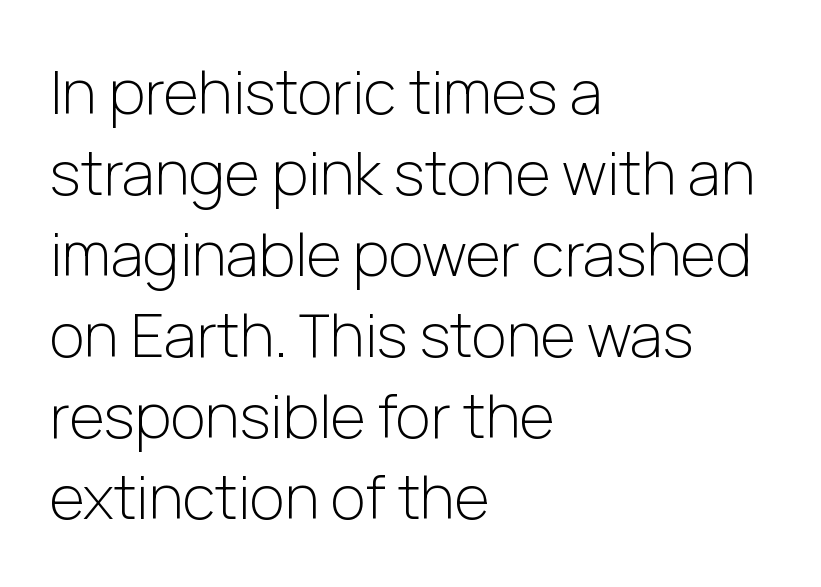
{"serif": "no", "italic": "no", "bold": "no", "weight": "light", "width": "normal", "stroke_contrast": "low", "x_height": "medium", "monospaced": "no", "underline": "no", "align": "left", "line_spacing": "normal", "line_spacing_ratio": 1.35, "letter_spacing": "normal", "letter_spacing_em": 0.0, "glyph_px": 60}
